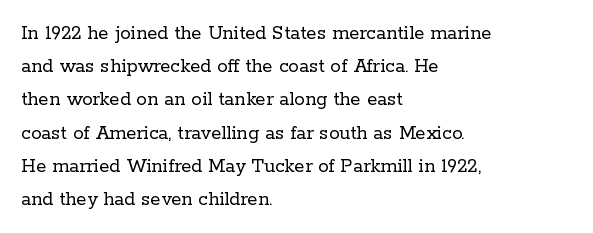
The image shows 21 px text type, upright; set left-aligned, normal line spacing (1.58x), normal letter spacing, not underlined.
